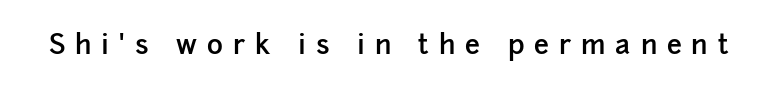
Underlining? Definitely not there. The rendering inserts visible extra space after every character. These words are printed semibold, heavier than regular yet not bold. Upright lettering throughout.
